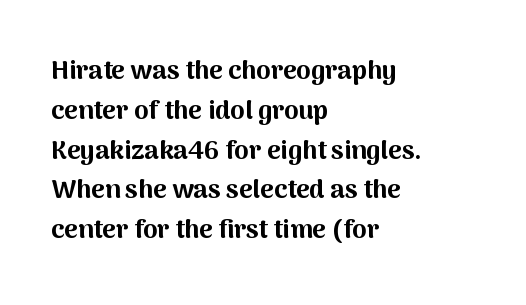
Plenty of ink on the page — the face is bold. Vertical spacing — default. Descenders hang freely into open space. All the whitespace from short lines collects on the right. This rendering leaves character spacing at its baseline value. Do the letters lean? They stand straight.
